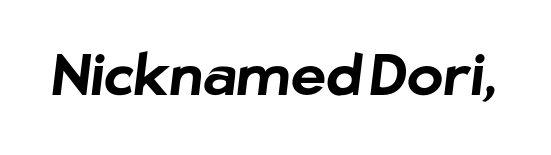
The image shows 55 px bold sans-serif type; set normal letter spacing, not underlined; low stroke contrast and a medium x-height.
